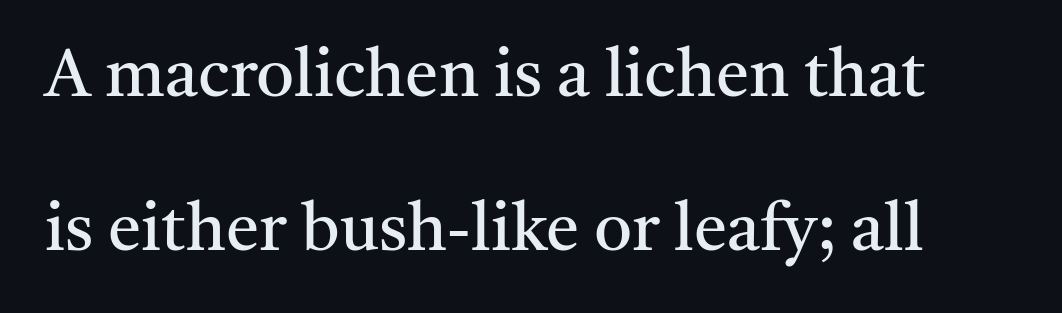
The image shows 67 px regular-weight serif type, upright; set loose line spacing (2.3x), normal letter spacing, not underlined; medium stroke contrast and a medium x-height.
